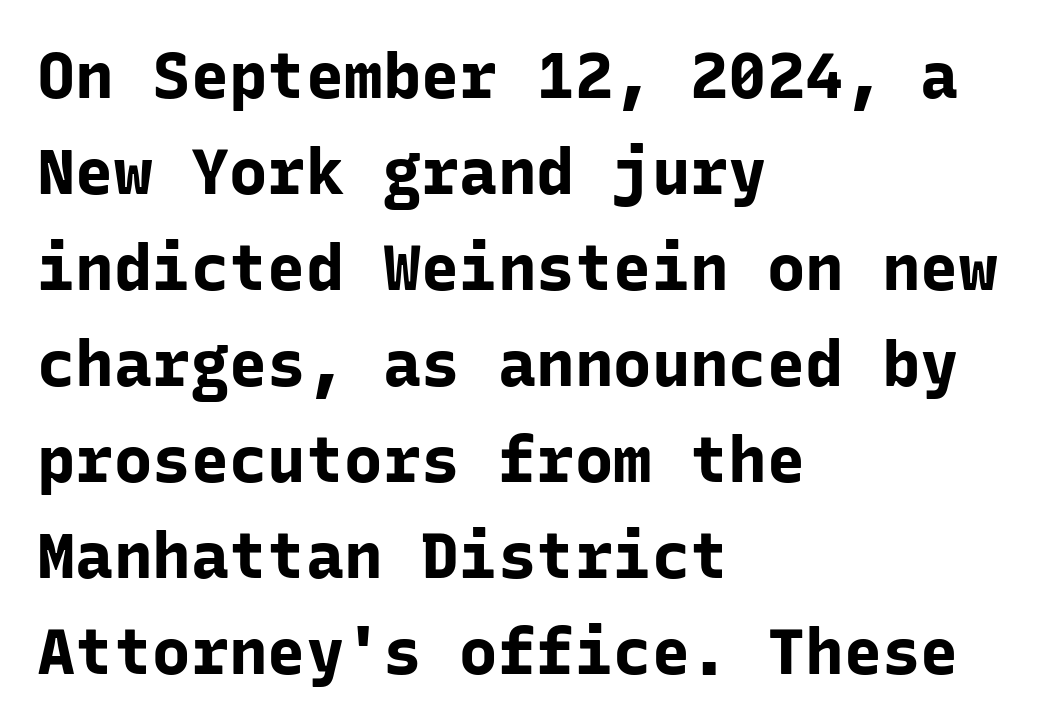
Q: Is the text bold? A: Yes.
Q: Is the text italic (slanted)? A: No, it is upright.
Q: Is the typeface a serif or a sans-serif typeface? A: Sans-serif.
Q: Is the text underlined? A: No.
Q: How is the paragraph aligned? A: Left-aligned.
Q: Is the spacing between letters normal or unusually wide? A: Normal.
Q: Is the spacing between lines tight, normal or loose? A: Normal.
Q: Width (condensed, normal, or wide)? A: Normal.
Q: Stroke contrast? A: Low.
Q: x-height? A: Medium.
Q: Monospaced? A: Yes.
